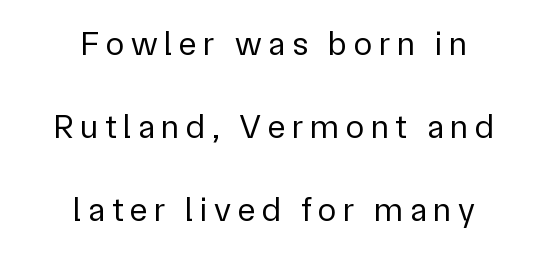
{"serif": "no", "italic": "no", "bold": "no", "weight": "regular", "width": "normal", "stroke_contrast": "low", "x_height": "medium", "monospaced": "no", "underline": "no", "align": "center", "line_spacing": "loose", "line_spacing_ratio": 2.44, "glyph_px": 34}
